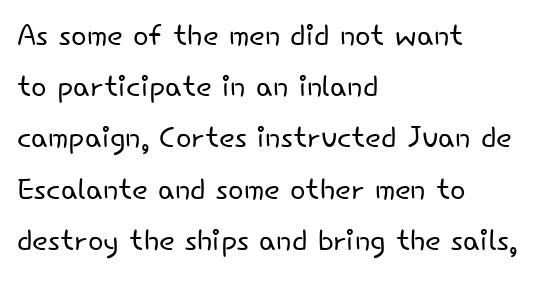
These glyphs show unthickened strokes, regular width or finer. What kind of face is this? One without serifs — a sans. The strip under each line holds only bare page. The lettering stays uniformly vertical, giving the passage a roman look.
